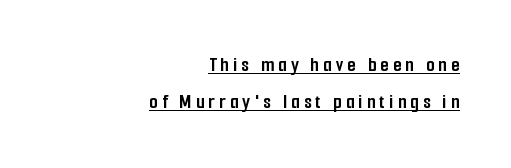
{"italic": "no", "bold": "yes", "underline": "yes", "align": "right", "line_spacing_ratio": 1.77, "letter_spacing": "wide", "letter_spacing_em": 0.21, "glyph_px": 21}
